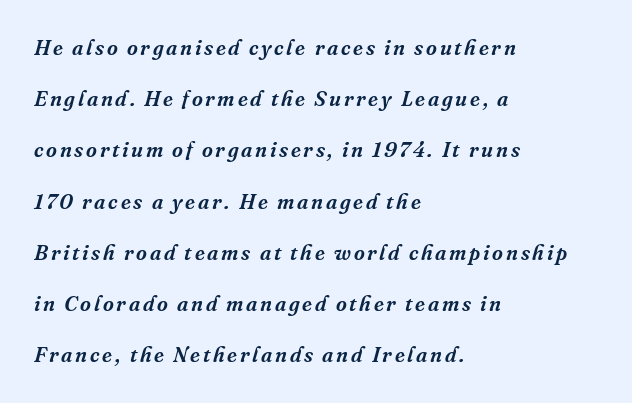
The image shows 21 px text type, italic (leaning right); set left-aligned, loose line spacing (2.44x), not underlined.
